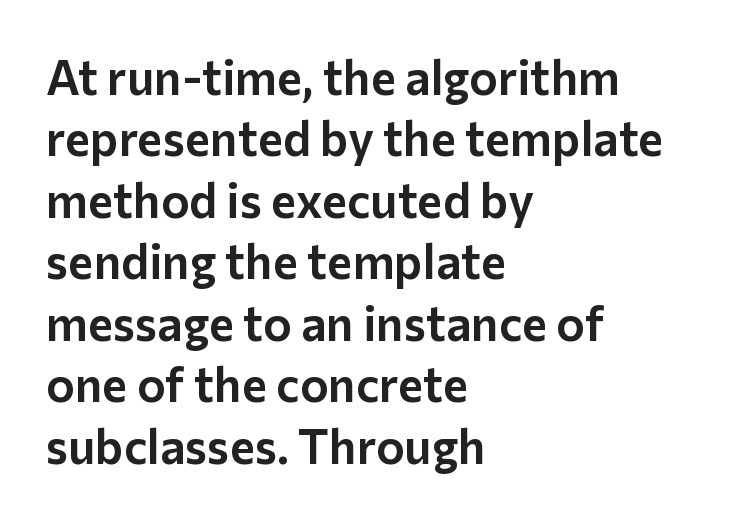
{"serif": "no", "italic": "no", "width": "normal", "stroke_contrast": "low", "x_height": "medium", "monospaced": "no", "underline": "no", "align": "left", "line_spacing": "normal", "line_spacing_ratio": 1.28, "letter_spacing": "normal", "letter_spacing_em": 0.0, "glyph_px": 48}
